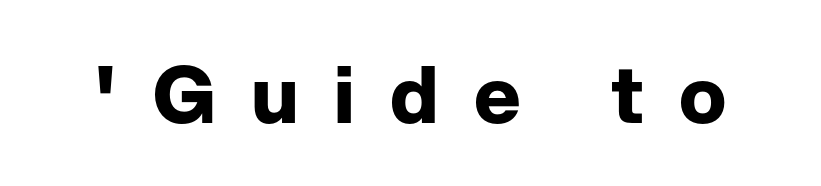
The image shows 79 px bold sans-serif type, upright; set unusually wide letter spacing (+0.45 em), not underlined; low stroke contrast and a medium x-height.
